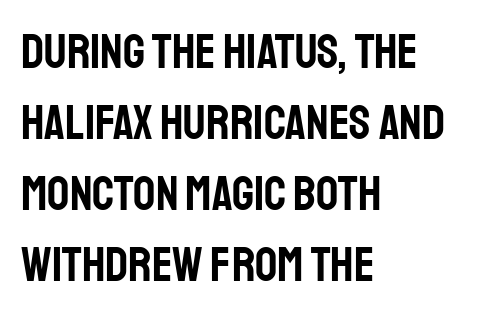
Visually the block forms a straight wall on the left and a jagged coastline on the right. Evenly set lines give the paragraph a standard silhouette. Has an underline been added? It has not. Characters remain perfectly vertical along every line. The face used here is proportionally spaced, like ordinary book or web type. Tracking here is standard; glyphs follow each other at the usual distance.
